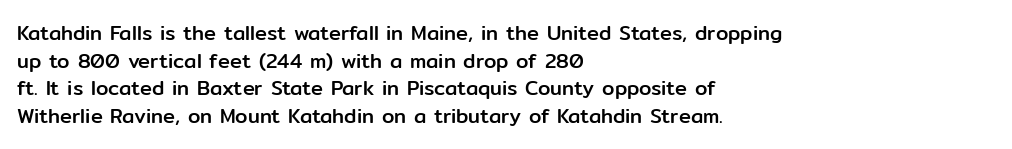
Q: Is the text italic (slanted)? A: No, it is upright.
Q: Is the text underlined? A: No.
Q: How is the paragraph aligned? A: Left-aligned.
Q: Is the spacing between letters normal or unusually wide? A: Normal.
Q: Is the spacing between lines tight, normal or loose? A: Normal.
